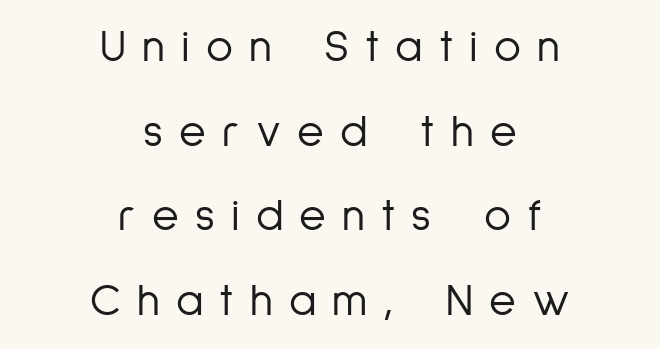
The image shows 46 px light, condensed sans-serif type, upright; set centered, line spacing 1.84x, unusually wide letter spacing (+0.35 em), not underlined; low stroke contrast and a medium x-height.
